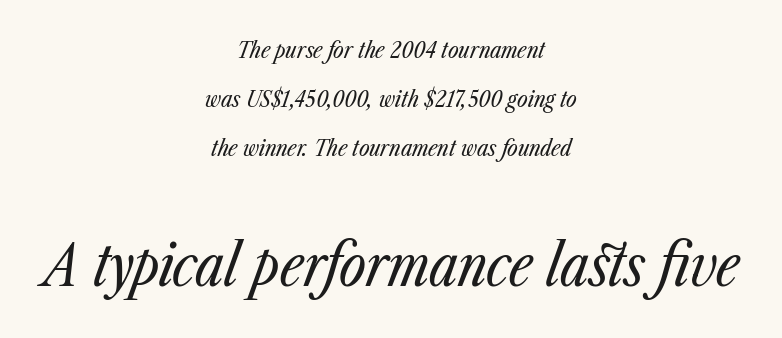
{"italic": "yes", "lean": "right", "slant_degrees": 23, "bold": "no", "weight": "regular", "width": "condensed", "stroke_contrast": "low", "x_height": "medium", "monospaced": "no", "underline": "no", "align": "center", "line_spacing": "loose", "line_spacing_ratio": 2.14, "letter_spacing": "normal", "letter_spacing_em": 0.0, "larger_block": "second", "size_ratio": 2.52, "glyph_px": 58}
